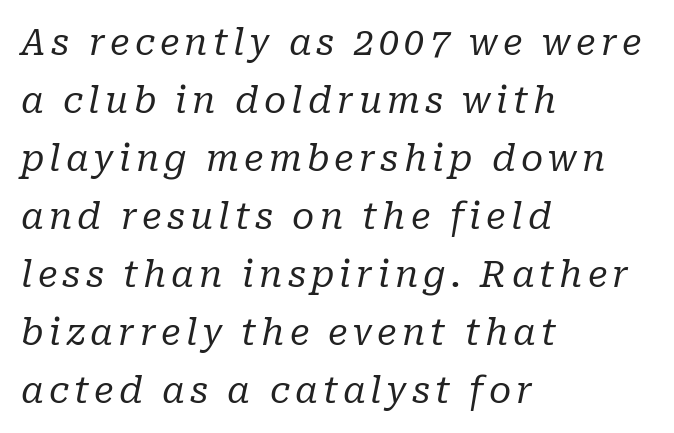
You could not count columns in this text — the font is proportionally spaced. Stroke mass is kept to a normal reading level or below. The axis of the letterforms is tilted away from vertical. Regarding leading, the lines here are spaced in the standard way.
